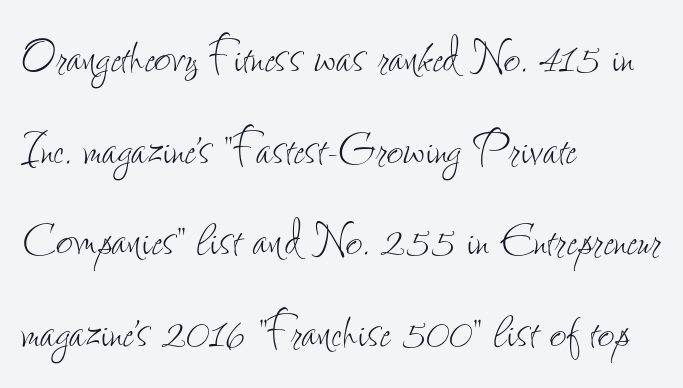
{"bold": "no", "weight": "thin", "width": "condensed", "stroke_contrast": "low", "x_height": "small", "monospaced": "no", "underline": "no", "align": "left", "line_spacing": "normal", "line_spacing_ratio": 1.58, "letter_spacing": "normal", "letter_spacing_em": 0.0, "glyph_px": 58}
